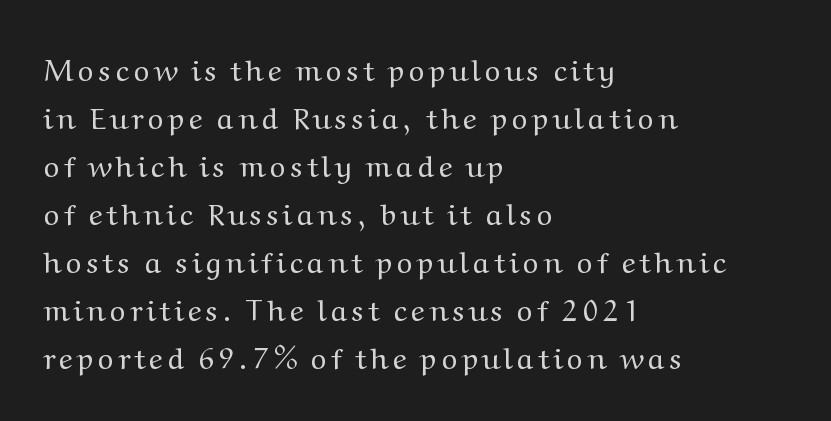
One-word summary of the alignment: left. Serifs: yes, visible at the terminals of the letterforms. Here the designer chose a conventional face with non-uniform glyph widths. Words float on clear page, feet unadorned. The line-height multiplier appears to be the usual default.
